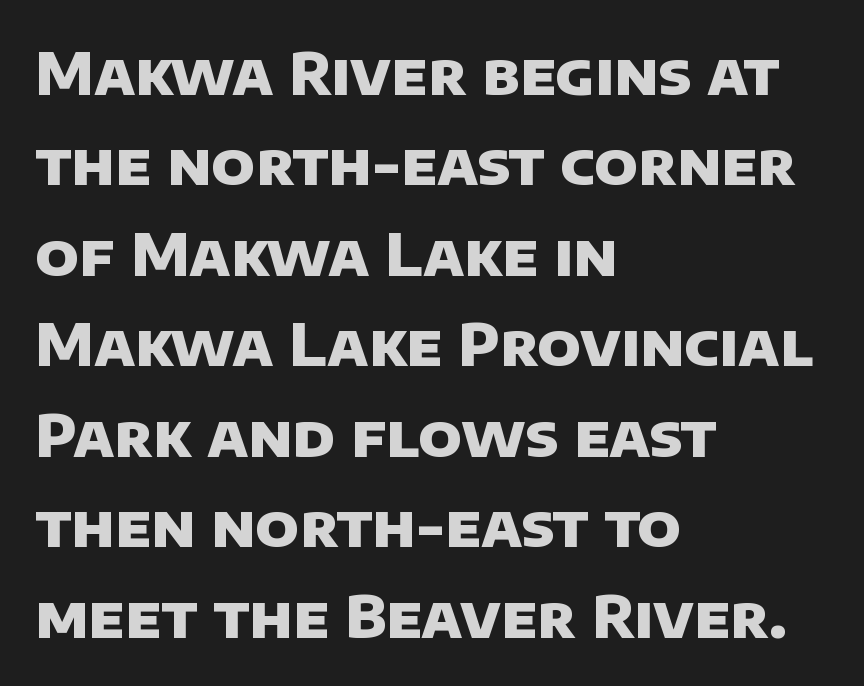
{"serif": "no", "bold": "yes", "weight": "heavy", "width": "normal", "stroke_contrast": "low", "x_height": "large", "monospaced": "no", "underline": "no", "align": "left", "line_spacing": "normal", "line_spacing_ratio": 1.56, "letter_spacing": "normal", "letter_spacing_em": 0.0, "glyph_px": 58}
